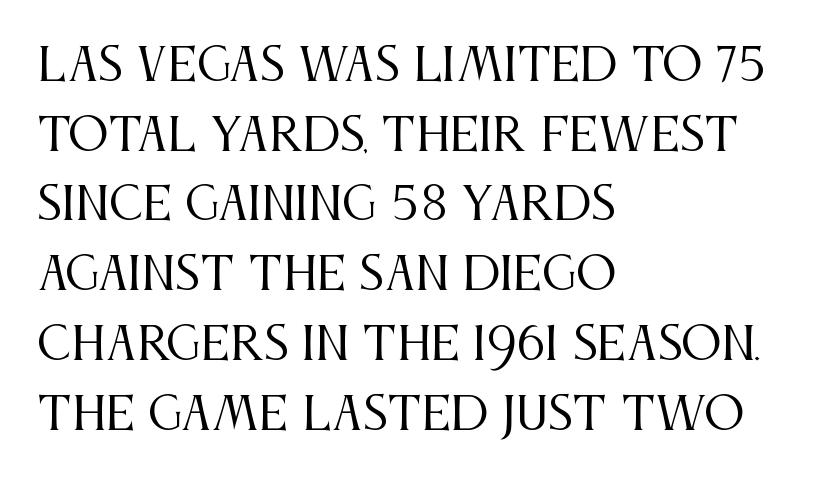
The image shows 45 px regular-weight, condensed serif type, upright; set left-aligned, normal line spacing (1.55x), normal letter spacing, not underlined; medium stroke contrast and a large x-height.
